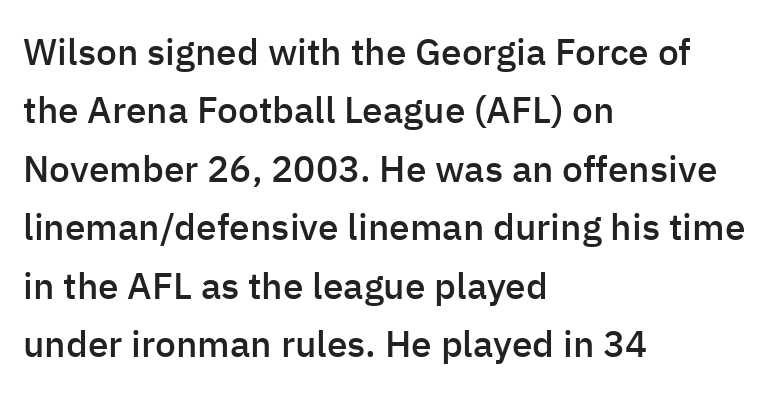
{"serif": "no", "italic": "no", "bold": "semi", "weight": "semibold", "width": "normal", "stroke_contrast": "low", "x_height": "medium", "monospaced": "no", "underline": "no", "align": "left", "line_spacing": "normal", "line_spacing_ratio": 1.58, "letter_spacing": "normal", "letter_spacing_em": 0.0, "glyph_px": 37}
